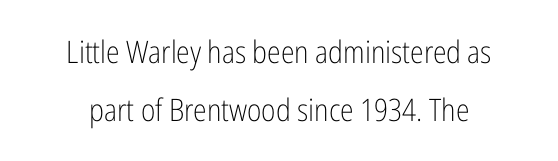
The image shows 31 px light, condensed sans-serif type, upright; set line spacing 1.88x, normal letter spacing, not underlined; low stroke contrast and a medium x-height.
